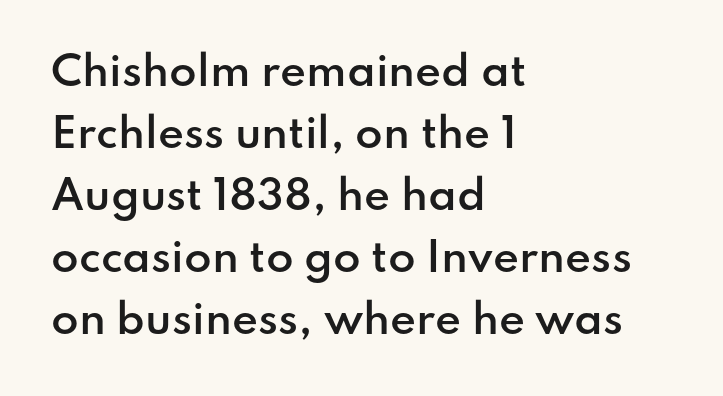
Q: Is the text bold? A: Semi-bold.
Q: Is the text italic (slanted)? A: No, it is upright.
Q: Is the typeface a serif or a sans-serif typeface? A: Sans-serif.
Q: Is the text underlined? A: No.
Q: How is the paragraph aligned? A: Left-aligned.
Q: Is the spacing between letters normal or unusually wide? A: Normal.
Q: Is the spacing between lines tight, normal or loose? A: Normal.
Q: Width (condensed, normal, or wide)? A: Normal.
Q: Stroke contrast? A: Low.
Q: x-height? A: Small.
Q: Monospaced? A: No.
